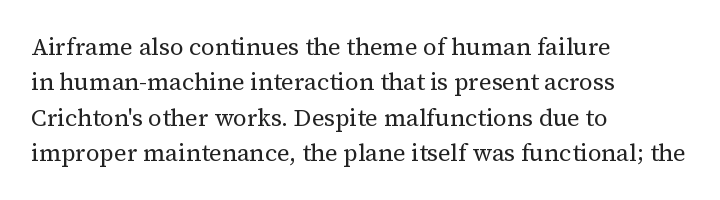
The image shows 24 px text type, upright; set left-aligned, normal line spacing (1.47x), normal letter spacing, not underlined.
